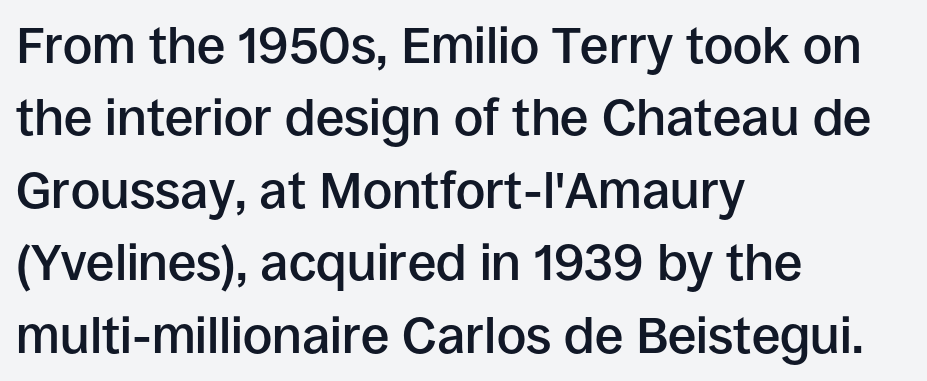
The image shows 51 px semibold sans-serif type, upright; set left-aligned, normal line spacing (1.42x), normal letter spacing, not underlined; low stroke contrast and a large x-height.
